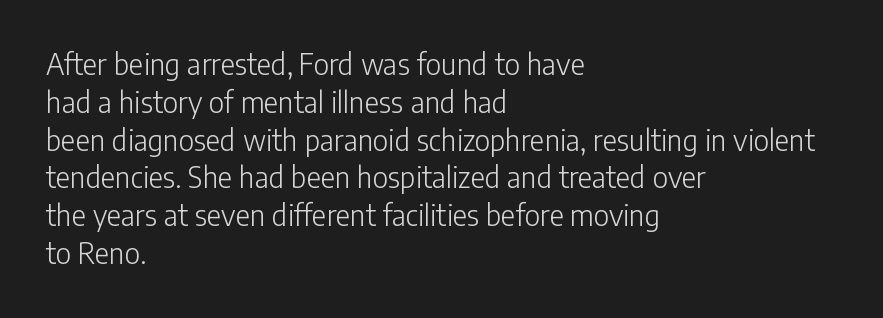
The passage shown is not bold in any degree. This sample is left-justified, so line endings fall wherever the words run out. Anything drawn beneath the words? Only blank space. The passage shown is typed in a proportional face where columns would drift. The tracking reads as untouched default to a designer's eye. Do the letters lean? They stand straight.
